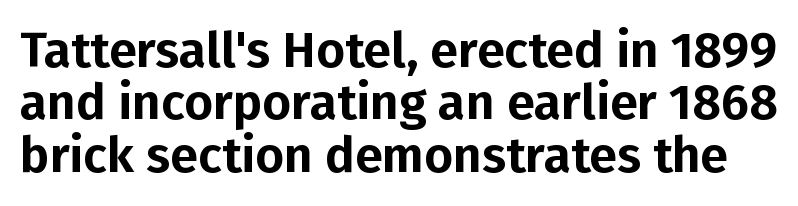
Q: Is the text italic (slanted)? A: No, it is upright.
Q: Is the typeface a serif or a sans-serif typeface? A: Sans-serif.
Q: Is the text underlined? A: No.
Q: Is the spacing between letters normal or unusually wide? A: Normal.
Q: Is the spacing between lines tight, normal or loose? A: Tight.
Q: Width (condensed, normal, or wide)? A: Normal.
Q: Stroke contrast? A: Low.
Q: x-height? A: Medium.
Q: Monospaced? A: No.
